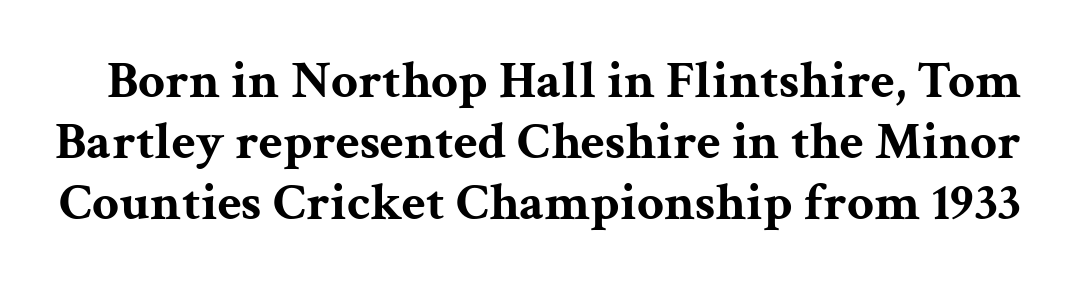
The image shows 53 px bold, wide serif type, upright; set tight line spacing (1.15x), normal letter spacing, not underlined; medium stroke contrast and a medium x-height.
